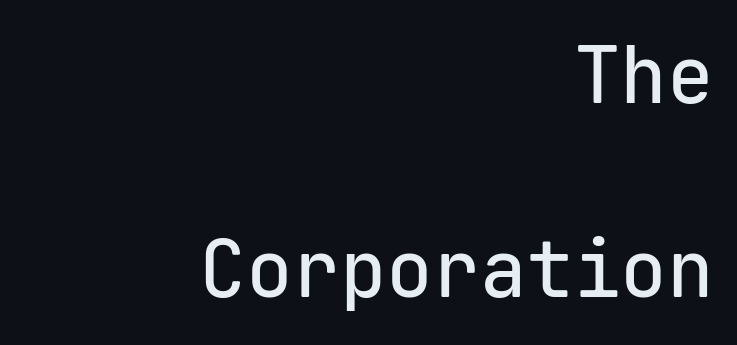
The image shows 78 px sans-serif type, upright, monospaced; set right-aligned, loose line spacing (2.49x), normal letter spacing, not underlined; low stroke contrast and a medium x-height.
